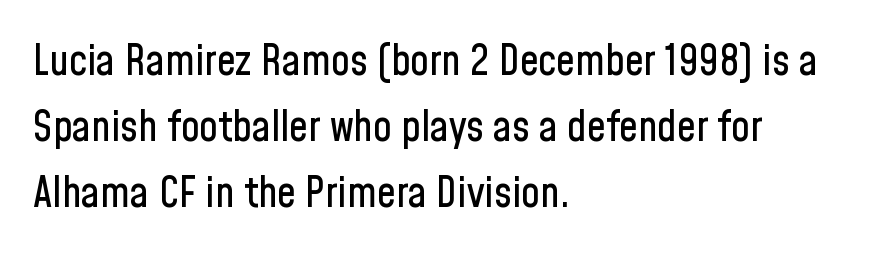
The image shows 42 px condensed sans-serif type, upright; set left-aligned, normal line spacing (1.57x), normal letter spacing, not underlined; low stroke contrast and a medium x-height.
